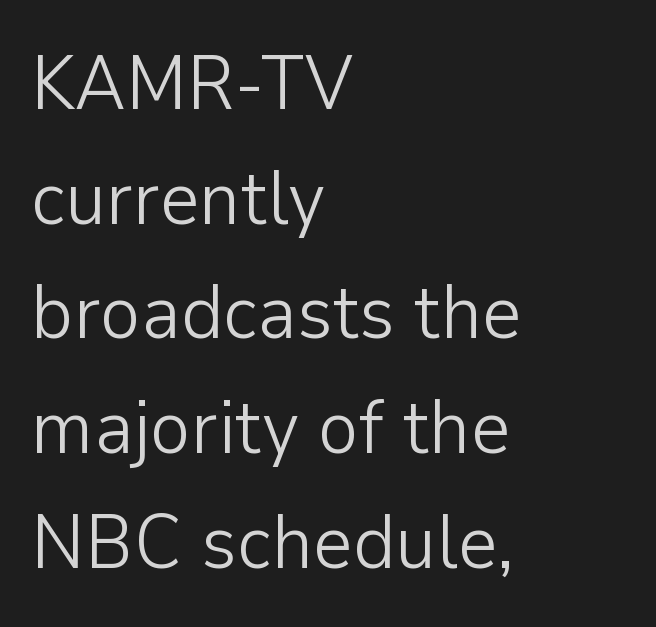
Q: Is the text bold? A: No.
Q: Is the text italic (slanted)? A: No, it is upright.
Q: Is the typeface a serif or a sans-serif typeface? A: Sans-serif.
Q: Is the text underlined? A: No.
Q: How is the paragraph aligned? A: Left-aligned.
Q: Is the spacing between letters normal or unusually wide? A: Normal.
Q: Is the spacing between lines tight, normal or loose? A: Normal.
Q: Width (condensed, normal, or wide)? A: Normal.
Q: Stroke contrast? A: Low.
Q: x-height? A: Medium.
Q: Monospaced? A: No.
